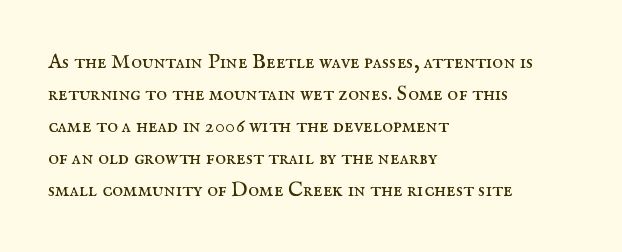
Q: Is the text bold? A: No.
Q: Is the text italic (slanted)? A: No, it is upright.
Q: Is the text underlined? A: No.
Q: How is the paragraph aligned? A: Left-aligned.
Q: Is the spacing between letters normal or unusually wide? A: Normal.
Q: Is the spacing between lines tight, normal or loose? A: Normal.
